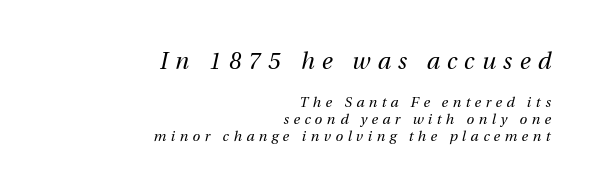
Stem width sits at or under what a default text font uses. The glyphs are unaccompanied by any horizontal stroke below them. The text carries the slant typical of an italic or oblique font. Which of the two is more prominent by size? The first, at the top. Spacing between characters has been opened up far beyond the box default.
